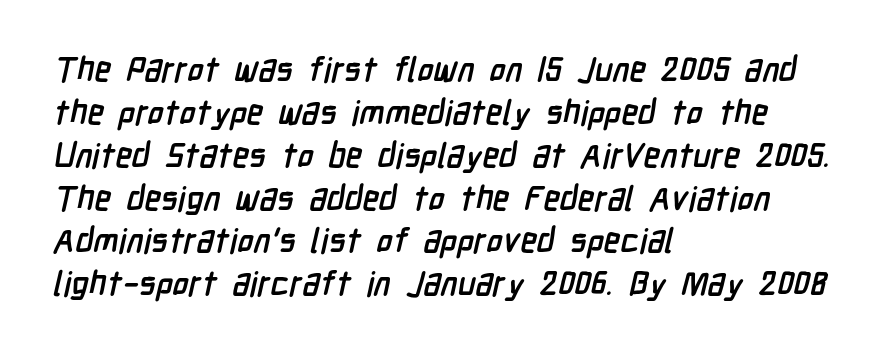
Q: Is the text bold? A: Yes.
Q: Is the typeface a serif or a sans-serif typeface? A: Sans-serif.
Q: Is the text underlined? A: No.
Q: How is the paragraph aligned? A: Left-aligned.
Q: Is the spacing between letters normal or unusually wide? A: Normal.
Q: Is the spacing between lines tight, normal or loose? A: Normal.
Q: Width (condensed, normal, or wide)? A: Condensed.
Q: Stroke contrast? A: Low.
Q: x-height? A: Medium.
Q: Monospaced? A: No.
